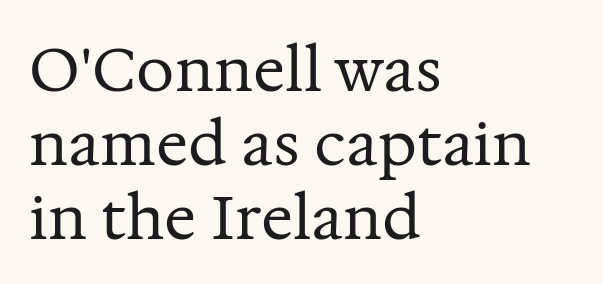
The image shows 60 px regular-weight serif type, upright; set left-aligned, line spacing 1.23x, normal letter spacing, not underlined; medium stroke contrast and a medium x-height.
